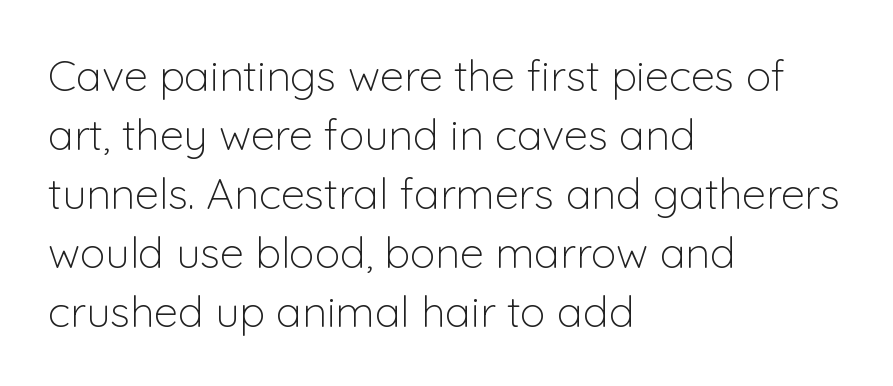
The passage shown has conventional tracking throughout. This block has exactly the height ordinary leading produces. Posture: upright roman. These lines stack with their left ends in a neat column. No feet cap the strokes, marking this as sans-serif type.
